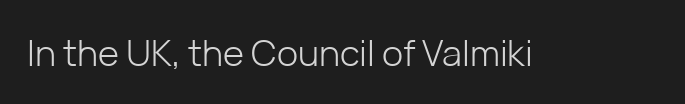
Each letter's strokes conclude bluntly, with no projecting serifs. Does the lettering tilt? It doesn't — this is upright. These lines are rendered in a variable-pitch font. The space directly below the letters is spotless.
